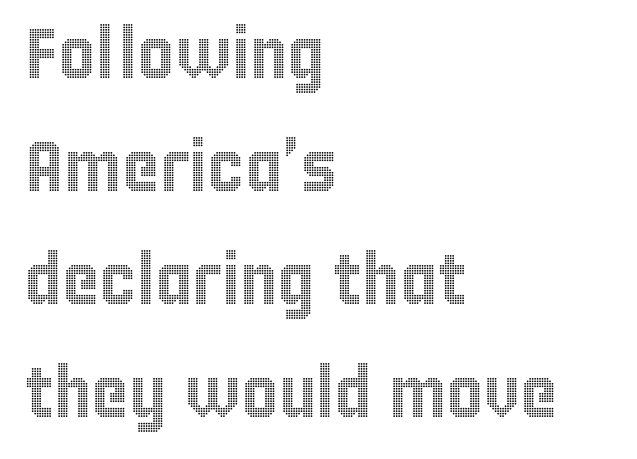
Q: Is the text italic (slanted)? A: No, it is upright.
Q: Is the text underlined? A: No.
Q: How is the paragraph aligned? A: Left-aligned.
Q: Is the spacing between letters normal or unusually wide? A: Normal.
Q: Is the spacing between lines tight, normal or loose? A: Normal.
Q: Width (condensed, normal, or wide)? A: Condensed.
Q: x-height? A: Large.
Q: Monospaced? A: No.
